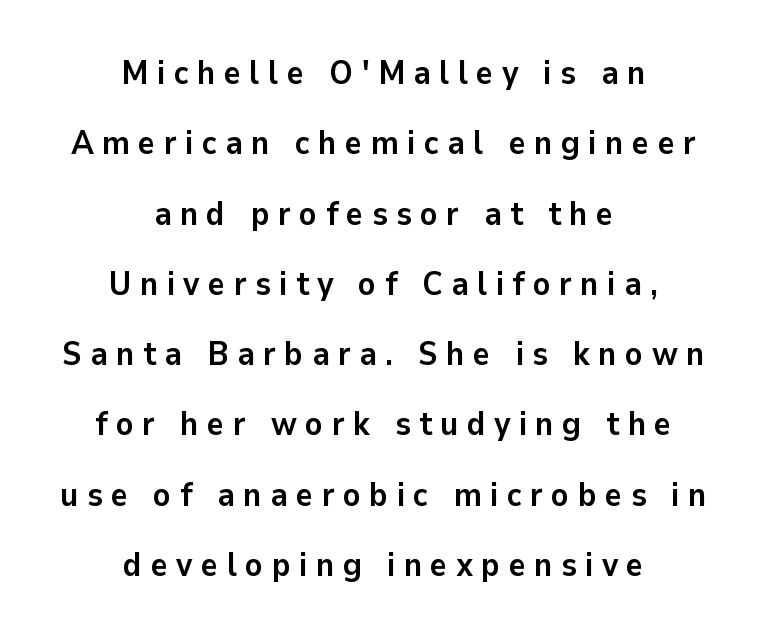
The image shows 33 px semibold sans-serif type, upright; set centered, loose line spacing (2.13x), unusually wide letter spacing (+0.25 em), not underlined; low stroke contrast and a medium x-height.
